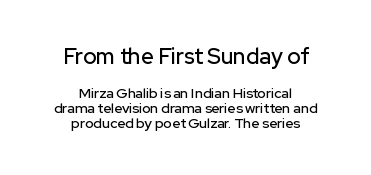
{"italic": "no", "underline": "no", "align": "center", "line_spacing": "tight", "line_spacing_ratio": 1.09, "letter_spacing": "normal", "letter_spacing_em": 0.0, "larger_block": "first", "size_ratio": 1.57, "glyph_px": 22}
